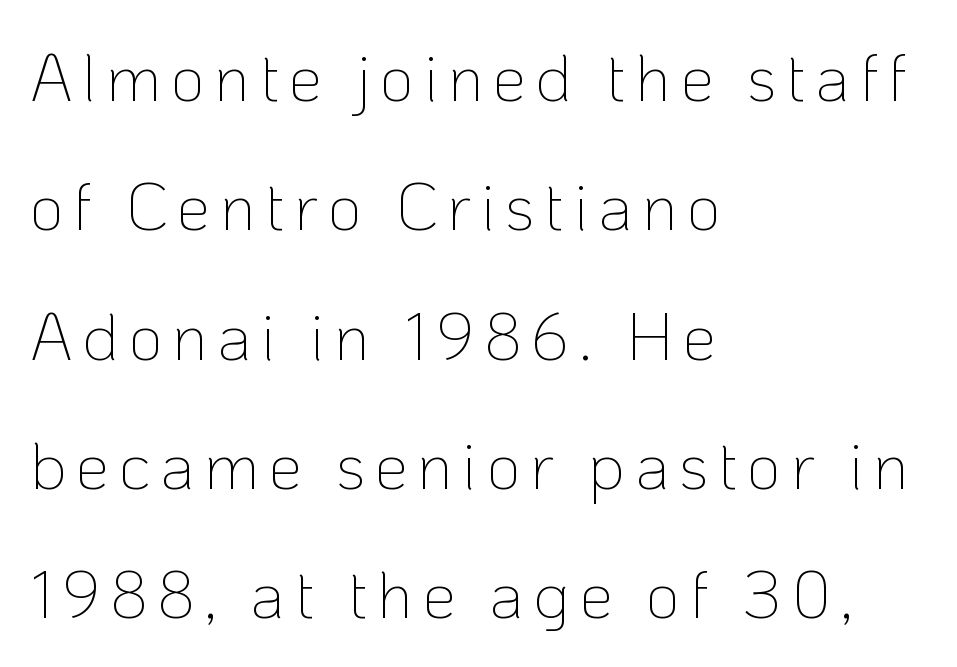
{"serif": "no", "italic": "no", "bold": "no", "weight": "thin", "width": "normal", "stroke_contrast": "low", "x_height": "medium", "monospaced": "no", "underline": "no", "align": "left", "line_spacing": "loose", "line_spacing_ratio": 1.93, "glyph_px": 67}
